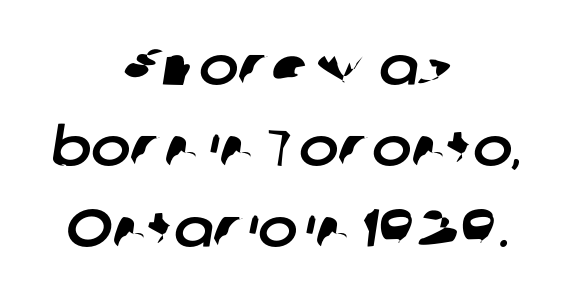
The image shows 53 px sans-serif type; set centered, normal line spacing (1.53x), normal letter spacing, not underlined; low stroke contrast and a medium x-height.
